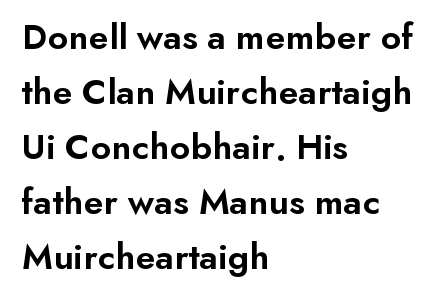
The image shows 38 px semibold sans-serif type, upright; set left-aligned, normal line spacing (1.45x), normal letter spacing, not underlined; low stroke contrast and a small x-height.
